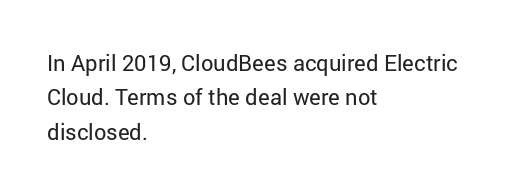
Q: Is the text bold? A: No.
Q: Is the text italic (slanted)? A: No, it is upright.
Q: Is the text underlined? A: No.
Q: How is the paragraph aligned? A: Left-aligned.
Q: Is the spacing between letters normal or unusually wide? A: Normal.
Q: Is the spacing between lines tight, normal or loose? A: Normal.
